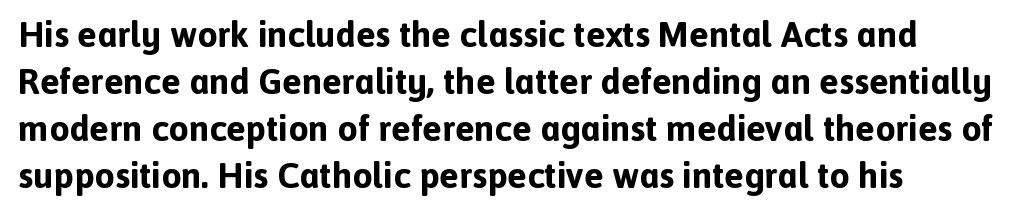
This rendering leaves character spacing at its baseline value. The passage shown is typed in a proportional face where columns would drift. The lettering stays uniformly vertical, giving the passage a roman look. Words float on clear page, feet unadorned. I'd describe the lettering as bold — thick and assertive. What kind of face is this? One without serifs — a sans.
